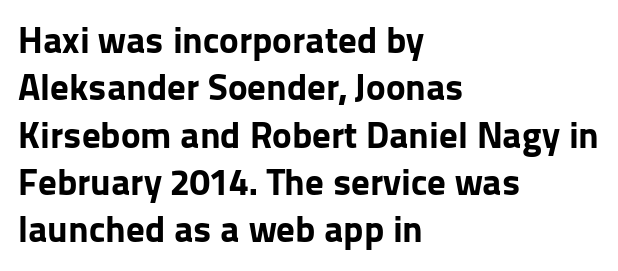
Q: Is the text bold? A: Yes.
Q: Is the text italic (slanted)? A: No, it is upright.
Q: Is the typeface a serif or a sans-serif typeface? A: Sans-serif.
Q: Is the text underlined? A: No.
Q: How is the paragraph aligned? A: Left-aligned.
Q: Is the spacing between letters normal or unusually wide? A: Normal.
Q: Is the spacing between lines tight, normal or loose? A: Normal.
Q: Width (condensed, normal, or wide)? A: Normal.
Q: Stroke contrast? A: Low.
Q: x-height? A: Medium.
Q: Monospaced? A: No.
